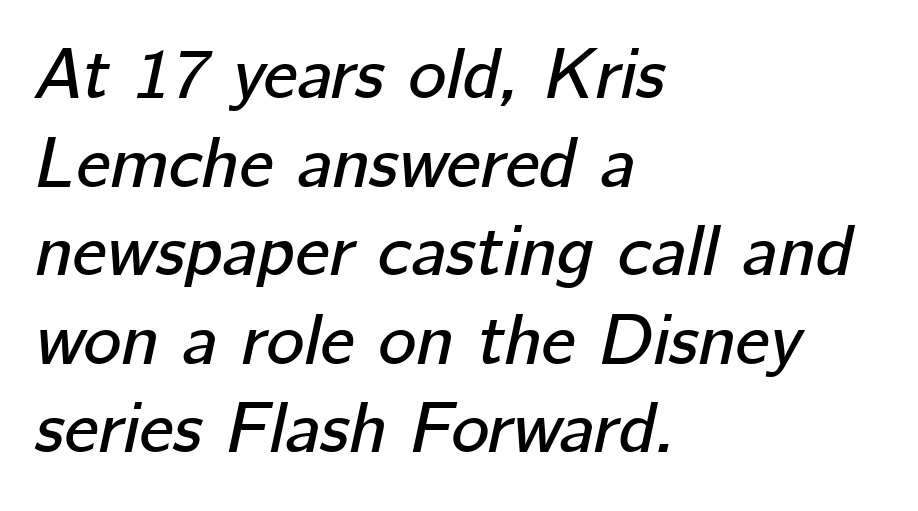
Q: Is the text italic (slanted)? A: Yes, it leans right by about 12 degrees.
Q: Is the text underlined? A: No.
Q: How is the paragraph aligned? A: Left-aligned.
Q: Is the spacing between letters normal or unusually wide? A: Normal.
Q: Width (condensed, normal, or wide)? A: Normal.
Q: Stroke contrast? A: Low.
Q: x-height? A: Medium.
Q: Monospaced? A: No.
